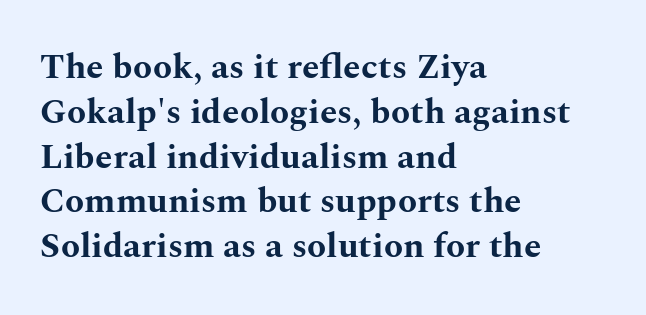
{"serif": "yes", "italic": "no", "bold": "yes", "weight": "bold", "width": "wide", "stroke_contrast": "medium", "x_height": "medium", "monospaced": "no", "underline": "no", "align": "left", "line_spacing": "normal", "line_spacing_ratio": 1.28, "letter_spacing": "normal", "letter_spacing_em": 0.0, "glyph_px": 35}
